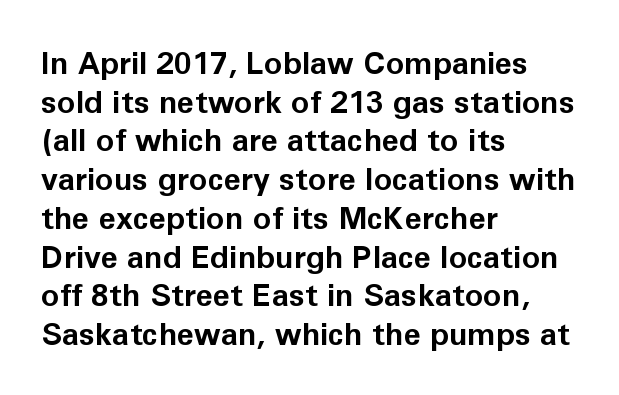
{"serif": "no", "italic": "no", "bold": "yes", "weight": "bold", "width": "normal", "stroke_contrast": "low", "x_height": "medium", "monospaced": "no", "underline": "no", "align": "left", "line_spacing": "normal", "line_spacing_ratio": 1.25, "letter_spacing": "normal", "letter_spacing_em": 0.0, "glyph_px": 31}
